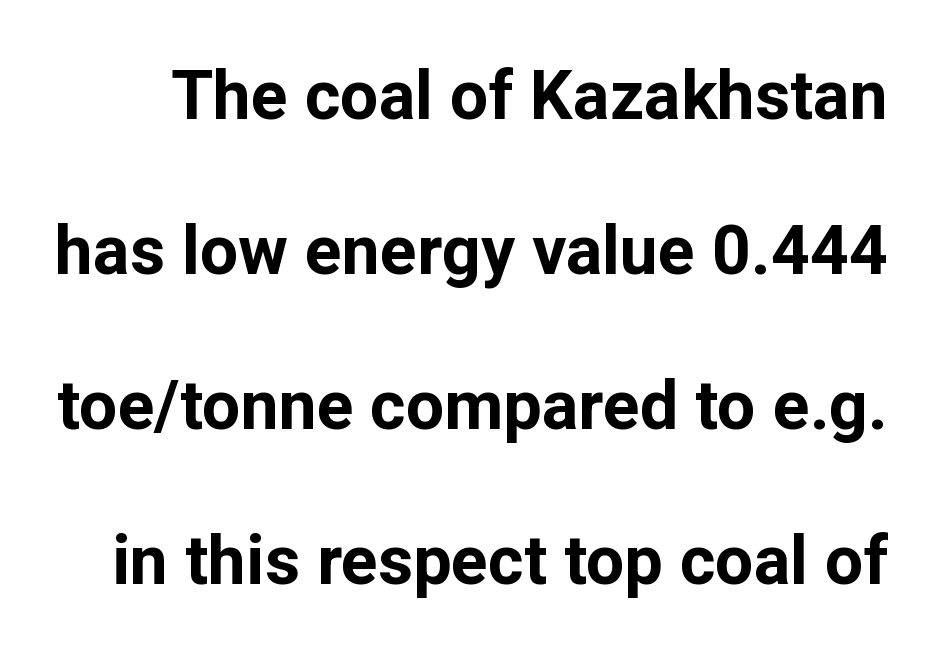
The letters advance in unequal steps, a hallmark of proportional type. This sample uses a sans-serif face. Glyph-to-glyph distance matches everyday printed text. The block of text is sparse from top to bottom, with ample space between rows.
